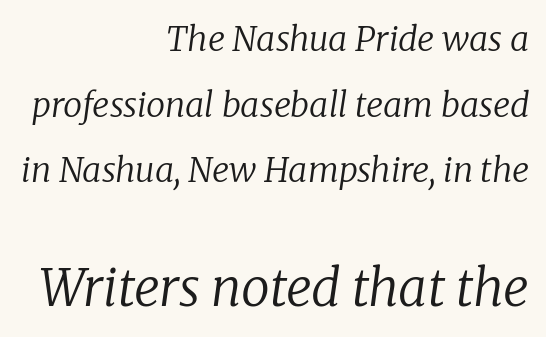
The image shows 51 px regular-weight serif type, italic (leaning right); set right-aligned, loose line spacing (1.93x), normal letter spacing, not underlined; the second (bottom) block is 1.5x larger; low stroke contrast and a medium x-height.
